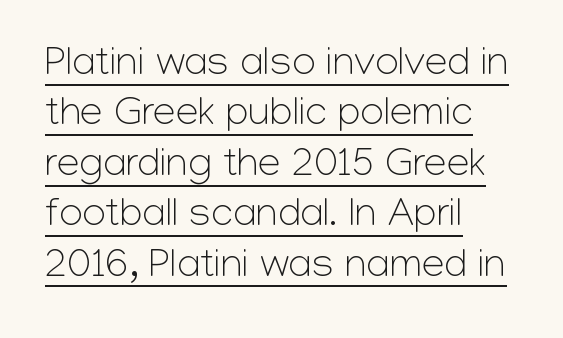
Q: Is the text bold? A: No.
Q: Is the text italic (slanted)? A: No, it is upright.
Q: Is the typeface a serif or a sans-serif typeface? A: Sans-serif.
Q: Is the text underlined? A: Yes.
Q: How is the paragraph aligned? A: Left-aligned.
Q: Is the spacing between letters normal or unusually wide? A: Normal.
Q: Width (condensed, normal, or wide)? A: Normal.
Q: Stroke contrast? A: Low.
Q: x-height? A: Medium.
Q: Monospaced? A: No.
